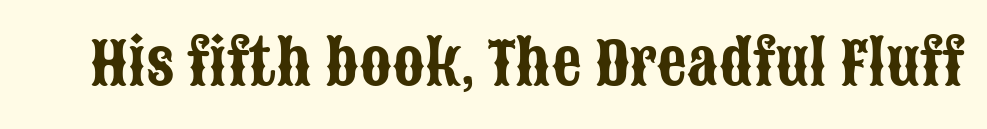
{"serif": "no", "italic": "no", "width": "condensed", "stroke_contrast": "low", "x_height": "large", "monospaced": "no", "underline": "no", "letter_spacing": "normal", "letter_spacing_em": 0.0, "glyph_px": 59}
